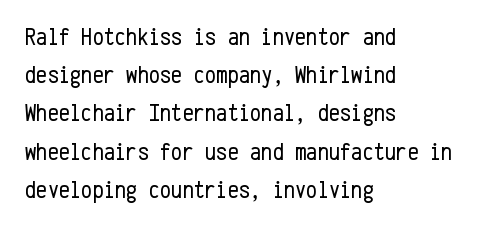
The image shows 25 px text type, upright; set left-aligned, normal line spacing (1.53x), normal letter spacing, not underlined.
